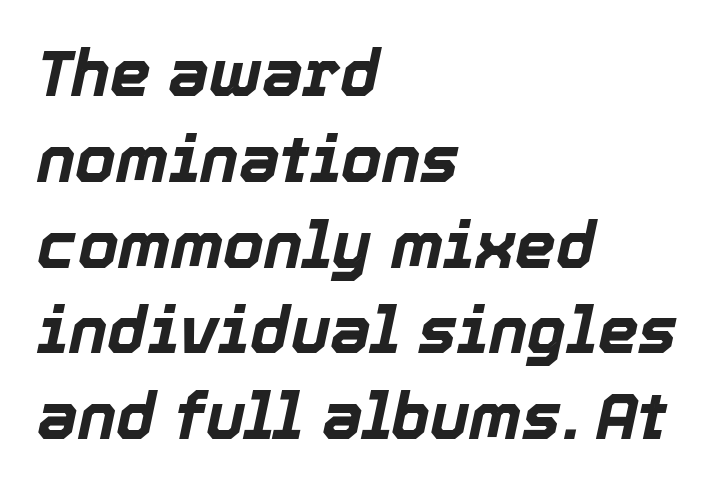
Bare-footed words on every line. Emphasis by weight is at full strength: bold. Each word holds together tightly as a unit, with standard inter-letter gaps. What's the leading like? Ordinary, nothing unusual.
